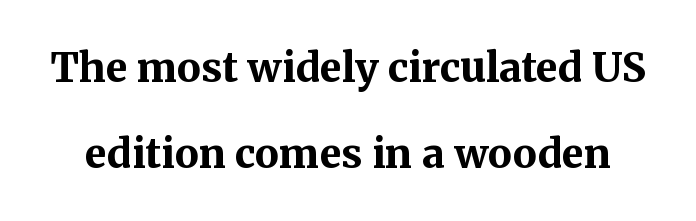
Q: Is the text bold? A: Yes.
Q: Is the text italic (slanted)? A: No, it is upright.
Q: Is the typeface a serif or a sans-serif typeface? A: Serif.
Q: Is the text underlined? A: No.
Q: Is the spacing between letters normal or unusually wide? A: Normal.
Q: Is the spacing between lines tight, normal or loose? A: Loose.
Q: Width (condensed, normal, or wide)? A: Normal.
Q: Stroke contrast? A: Medium.
Q: x-height? A: Medium.
Q: Monospaced? A: No.
